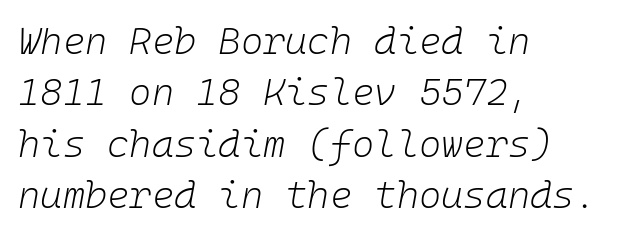
{"italic": "yes", "lean": "right", "slant_degrees": 10, "bold": "no", "weight": "light", "width": "normal", "stroke_contrast": "low", "x_height": "medium", "monospaced": "yes", "underline": "no", "align": "left", "line_spacing": "normal", "line_spacing_ratio": 1.35, "letter_spacing": "normal", "letter_spacing_em": 0.0, "glyph_px": 38}
